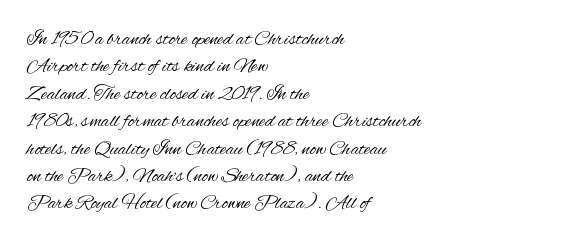
The image shows 20 px text type; set left-aligned, normal line spacing (1.37x), normal letter spacing, not underlined.
